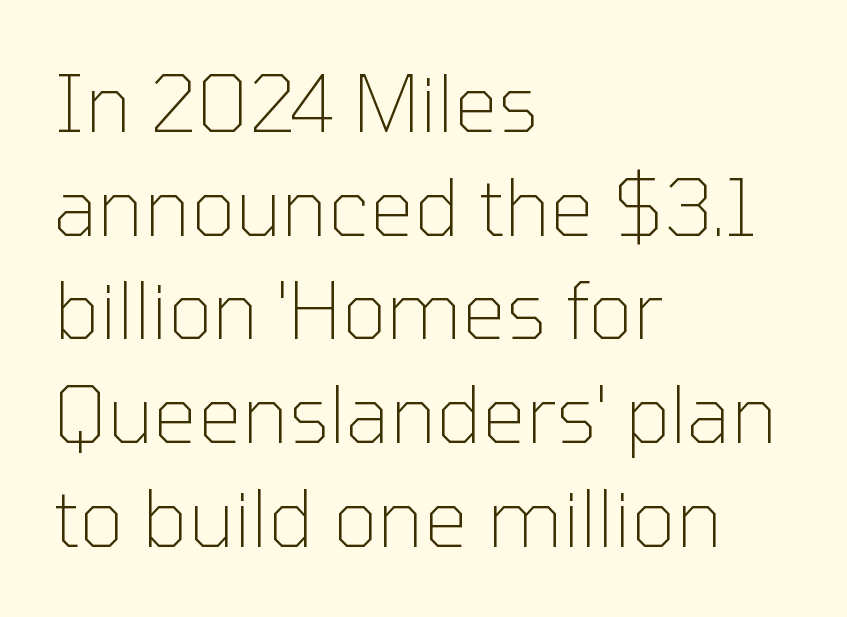
The image shows 78 px thin sans-serif type, upright; set left-aligned, normal line spacing (1.33x), normal letter spacing, not underlined; low stroke contrast and a medium x-height.
